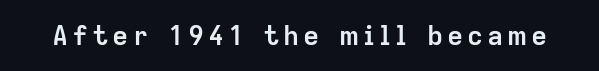
Q: Is the text bold? A: Yes.
Q: Is the text italic (slanted)? A: No, it is upright.
Q: Is the text underlined? A: No.
